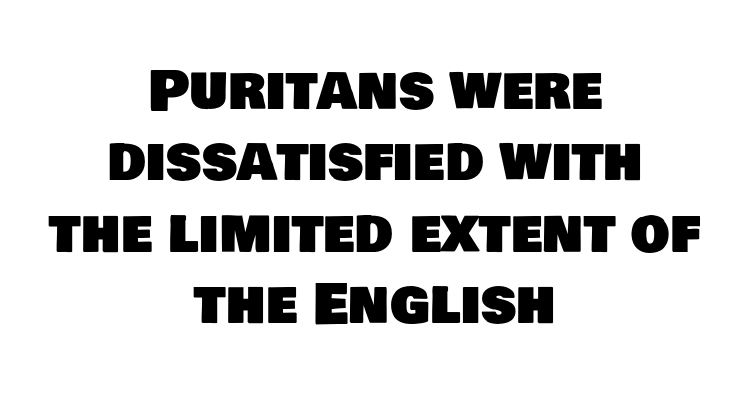
Q: Is the typeface a serif or a sans-serif typeface? A: Sans-serif.
Q: Is the text underlined? A: No.
Q: How is the paragraph aligned? A: Centered.
Q: Is the spacing between letters normal or unusually wide? A: Normal.
Q: Is the spacing between lines tight, normal or loose? A: Normal.
Q: Width (condensed, normal, or wide)? A: Normal.
Q: Stroke contrast? A: Low.
Q: x-height? A: Large.
Q: Monospaced? A: No.
